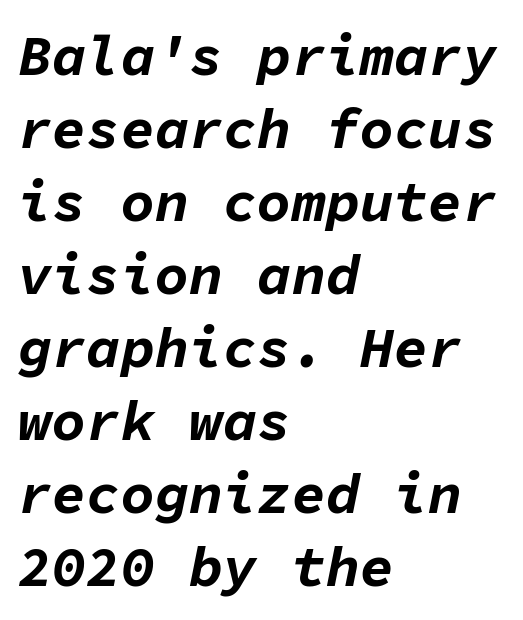
The image shows 57 px bold type, italic (leaning right), monospaced; set left-aligned, normal line spacing (1.28x), normal letter spacing, not underlined; low stroke contrast and a medium x-height.
